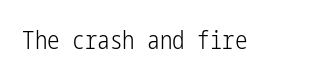
{"italic": "no", "bold": "no", "underline": "no", "letter_spacing": "normal", "letter_spacing_em": 0.0, "glyph_px": 25}
